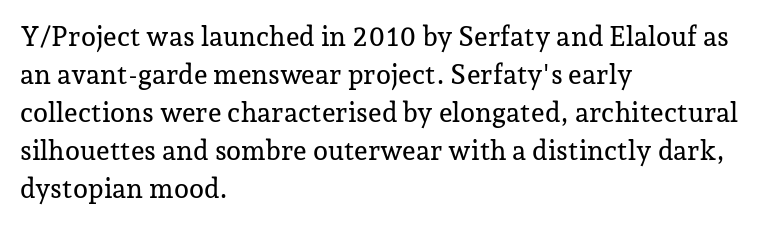
The image shows 27 px text type, upright; set left-aligned, normal line spacing (1.41x), normal letter spacing, not underlined.
